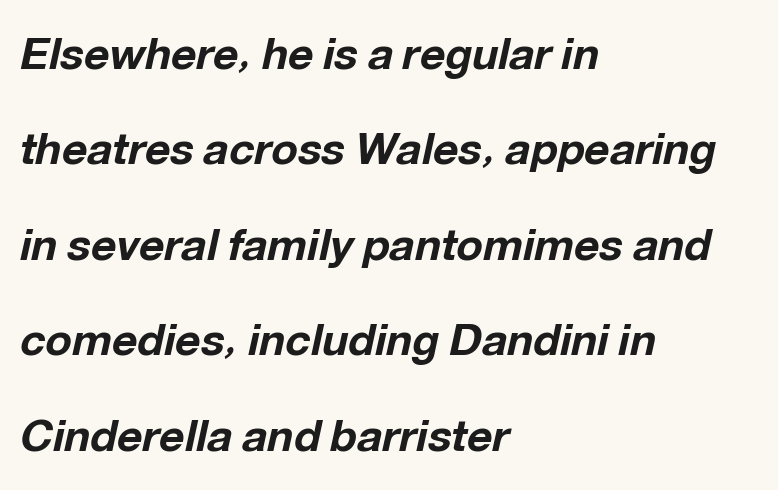
{"italic": "yes", "lean": "right", "slant_degrees": 12, "bold": "yes", "weight": "bold", "width": "normal", "stroke_contrast": "low", "x_height": "medium", "monospaced": "no", "underline": "no", "align": "left", "line_spacing": "loose", "line_spacing_ratio": 2.17, "letter_spacing": "normal", "letter_spacing_em": 0.0, "glyph_px": 44}
